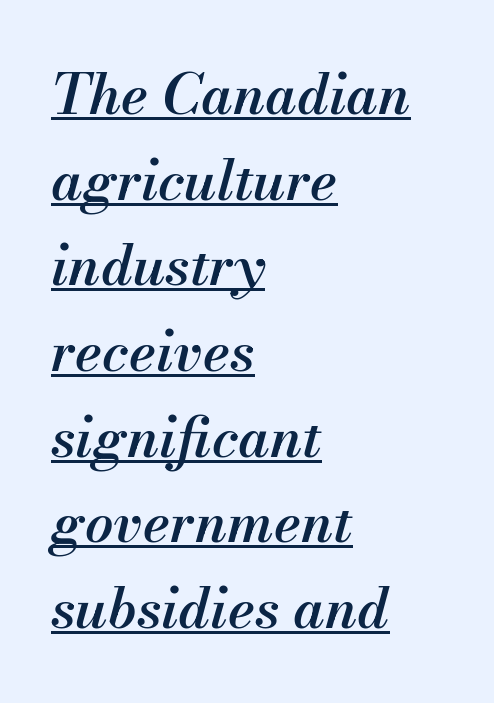
Q: Is the text bold? A: Semi-bold.
Q: Is the text italic (slanted)? A: Yes, it leans right by about 13 degrees.
Q: Is the text underlined? A: Yes.
Q: How is the paragraph aligned? A: Left-aligned.
Q: Is the spacing between letters normal or unusually wide? A: Normal.
Q: Is the spacing between lines tight, normal or loose? A: Normal.
Q: Width (condensed, normal, or wide)? A: Normal.
Q: Stroke contrast? A: Medium.
Q: x-height? A: Small.
Q: Monospaced? A: No.
